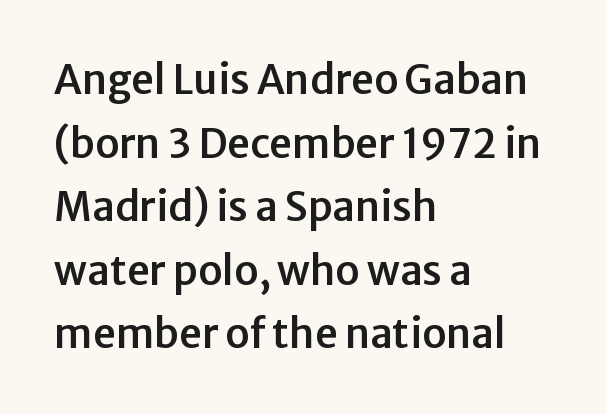
The image shows 40 px sans-serif type, upright; set left-aligned, normal line spacing (1.59x), normal letter spacing, not underlined; low stroke contrast and a medium x-height.
